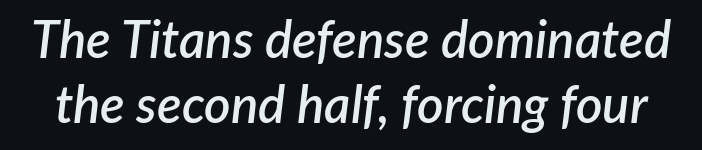
The image shows 51 px semibold type, italic (leaning right); set normal line spacing (1.28x), normal letter spacing, not underlined; low stroke contrast and a medium x-height.
